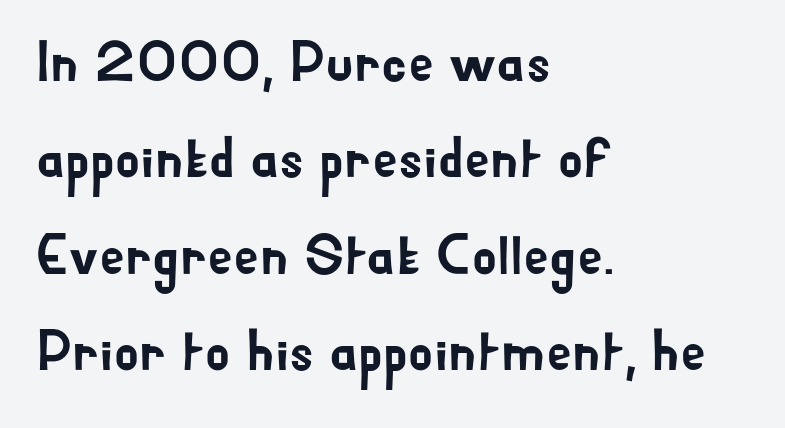
{"serif": "no", "italic": "no", "width": "normal", "stroke_contrast": "low", "x_height": "small", "monospaced": "no", "underline": "no", "align": "left", "line_spacing": "normal", "line_spacing_ratio": 1.69, "letter_spacing": "normal", "letter_spacing_em": 0.0, "glyph_px": 57}
